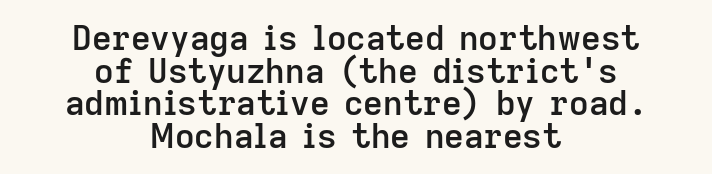
The image shows 34 px semibold sans-serif type, upright; set centered, tight line spacing (0.96x), normal letter spacing, not underlined; low stroke contrast and a medium x-height.
